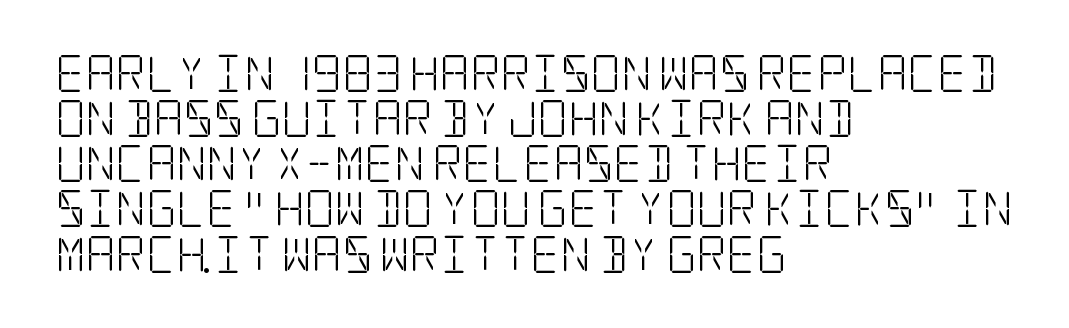
The image shows 37 px light, condensed serif type, upright; set left-aligned, line spacing 1.22x, normal letter spacing, not underlined; low stroke contrast and a large x-height.
